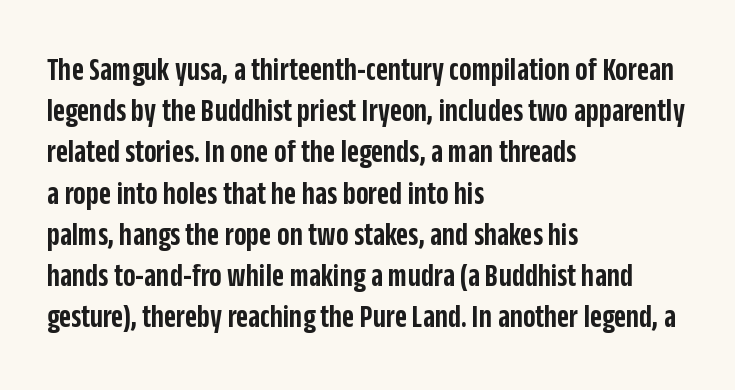
The image shows 33 px semibold, condensed sans-serif type, upright; set left-aligned, normal line spacing (1.25x), normal letter spacing, not underlined; low stroke contrast and a large x-height.
